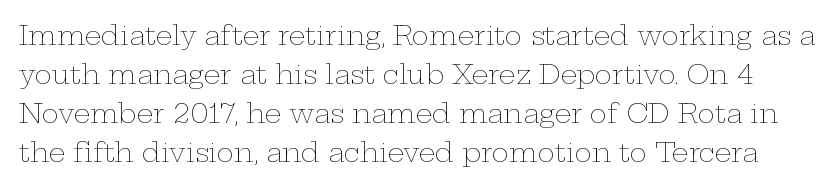
Q: Is the text bold? A: No.
Q: Is the text italic (slanted)? A: No, it is upright.
Q: Is the text underlined? A: No.
Q: Is the spacing between letters normal or unusually wide? A: Normal.
Q: Is the spacing between lines tight, normal or loose? A: Normal.
